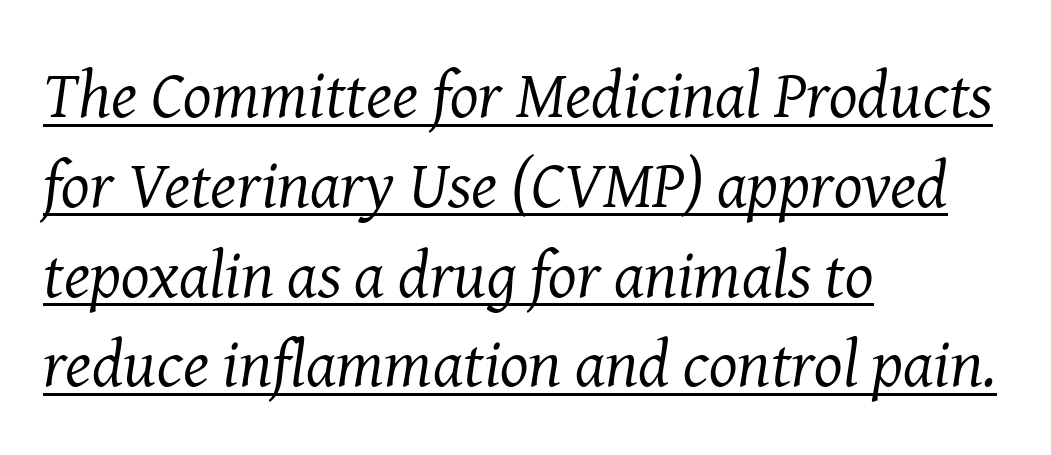
Character widths vary here, with narrow letters taking less room than wide ones. Font category for this specimen: serif. Honestly, the underline is the first thing you notice here. Honestly, the letter spacing is just normal — you wouldn't notice it. These lines stack with their left ends in a neat column.
